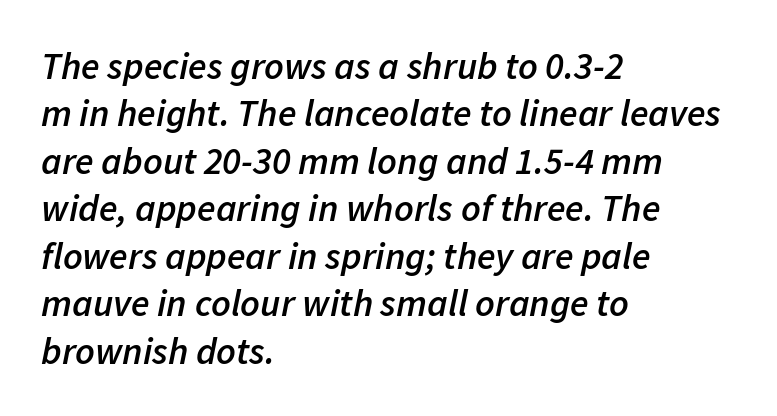
The image shows 38 px semibold type, italic (leaning right); set left-aligned, normal line spacing (1.25x), normal letter spacing, not underlined; low stroke contrast and a medium x-height.
